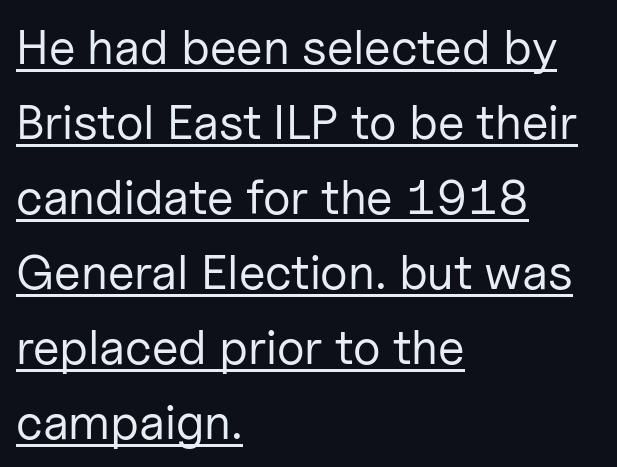
The image shows 49 px regular-weight sans-serif type, upright; set left-aligned, normal line spacing (1.53x), normal letter spacing, underlined; low stroke contrast and a medium x-height.
